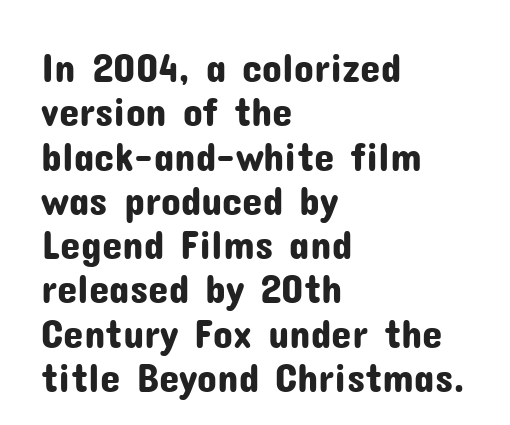
A typesetter would call this proportional, since set widths differ per character. Successive baselines arrive quickly, one right under another. The passage shown is not underscored anywhere. Where is the straight margin? On the left.
